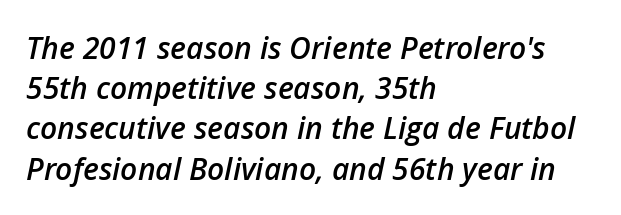
{"italic": "yes", "lean": "right", "slant_degrees": 12, "bold": "semi", "weight": "semibold", "width": "normal", "stroke_contrast": "low", "x_height": "medium", "monospaced": "no", "underline": "no", "align": "left", "line_spacing": "normal", "line_spacing_ratio": 1.34, "letter_spacing": "normal", "letter_spacing_em": 0.0, "glyph_px": 30}
